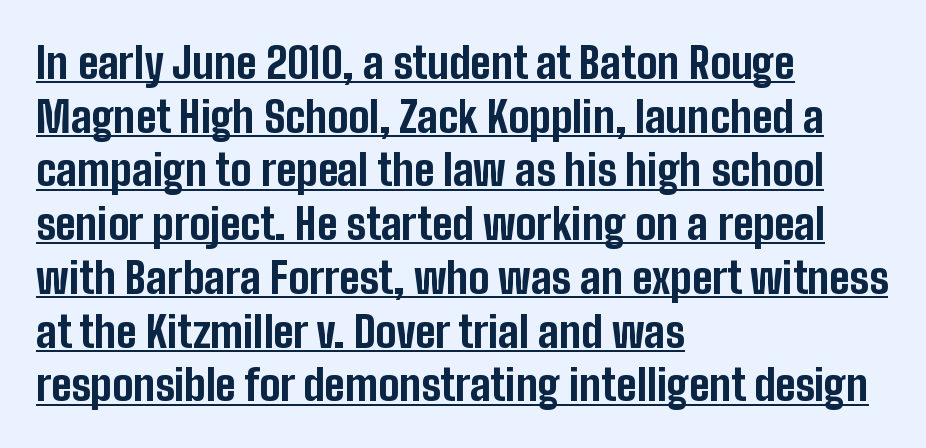
Every word sits above its own underline. Between one letter and the next there's only the usual sliver of space. In terms of weight, the rendering is a true, heavy bold. You could not count columns in this text — the font is proportionally spaced. Tall strokes in this sample are plumb rather than angled.
